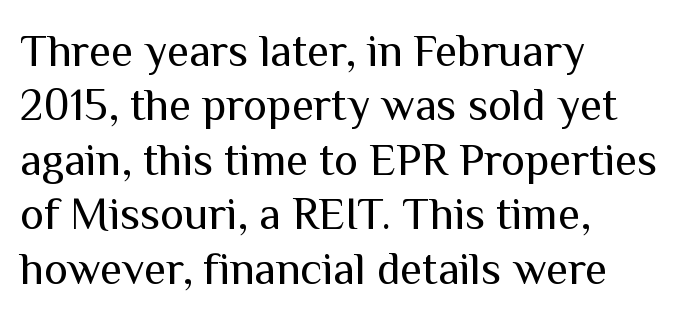
The horizontal fit of the characters is conventional and even. Stems and bowls with no extra thickness — not bold. Note: no serifs on the glyphs. A student would call this left alignment; a typographer would say flush left, rag right. Style check: upright.
